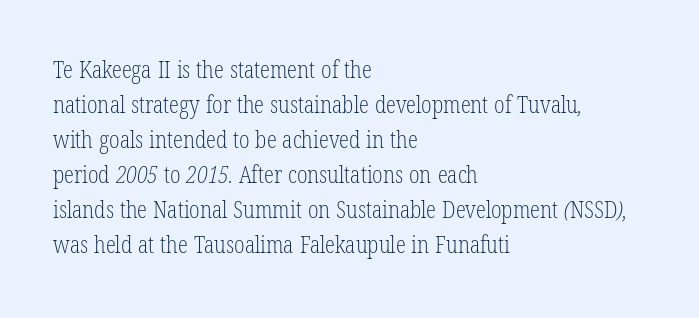
The image shows 23 px text type; set left-aligned, normal line spacing (1.52x), normal letter spacing, not underlined.
